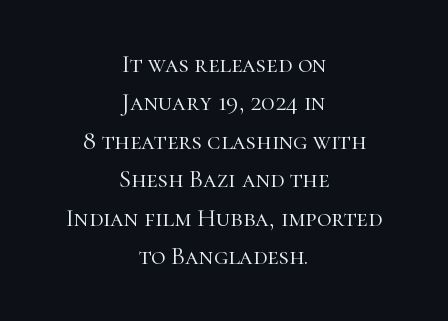
Leading: standard. Is this a heavy cut? Hardly; it is regular or lighter. A typesetter would call this zero additional tracking. Descenders hang freely into open space. Visually the block forms a symmetrical silhouette, jagged on both flanks.
